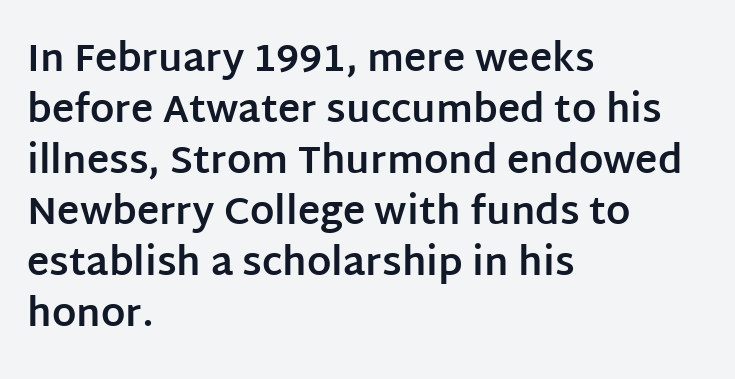
Strong, thick strokes mark this as bold type. Typeset ragged right — the left edge is the straight one. The font family rendered here belongs to the sans-serif group. The letters sit at their default tracking, neither squeezed nor spread.
